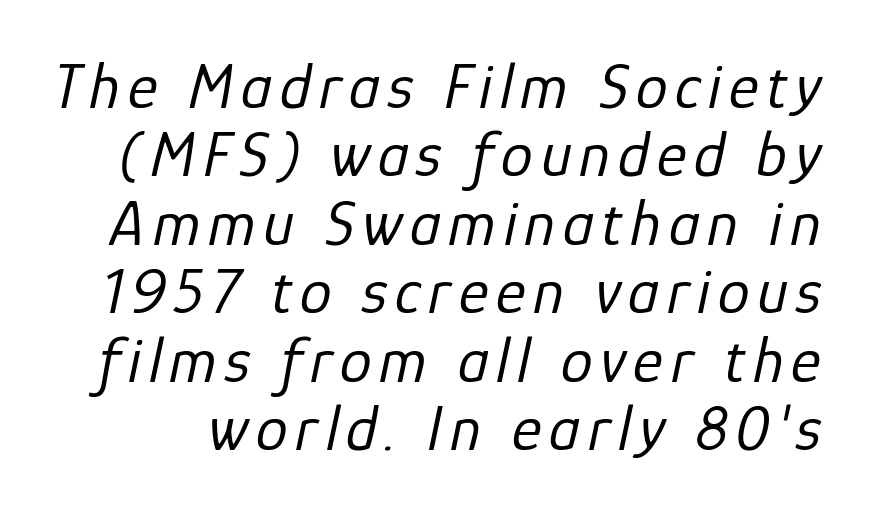
Q: Is the text bold? A: No.
Q: Is the text italic (slanted)? A: Yes, it leans right by about 12 degrees.
Q: Is the text underlined? A: No.
Q: Is the spacing between lines tight, normal or loose? A: Tight.
Q: Width (condensed, normal, or wide)? A: Normal.
Q: Stroke contrast? A: Low.
Q: x-height? A: Medium.
Q: Monospaced? A: No.
